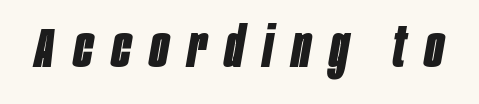
The letters are spread apart with noticeably loose tracking. Weight check: bold — yes, fully. Descenders are the only things crossing below the line. Designer's note — italics engaged. Spacing verdict: proportional, widths tailored to each character.
